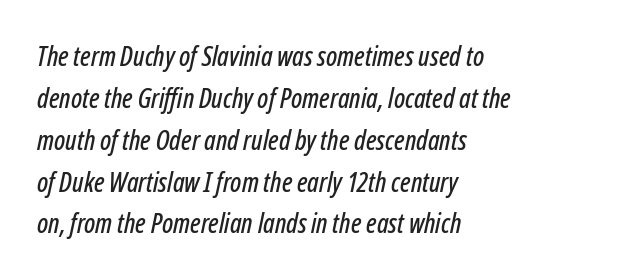
The image shows 27 px text type, italic (leaning right); set left-aligned, normal line spacing (1.55x), normal letter spacing, not underlined.
